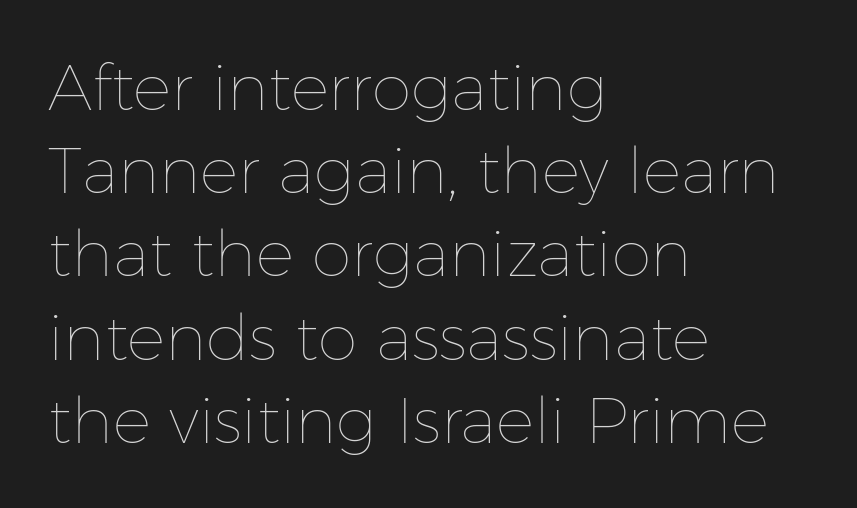
{"italic": "no", "bold": "no", "weight": "thin", "width": "normal", "stroke_contrast": "low", "x_height": "medium", "monospaced": "no", "underline": "no", "align": "left", "line_spacing": "normal", "line_spacing_ratio": 1.3, "letter_spacing": "normal", "letter_spacing_em": 0.0, "glyph_px": 64}
